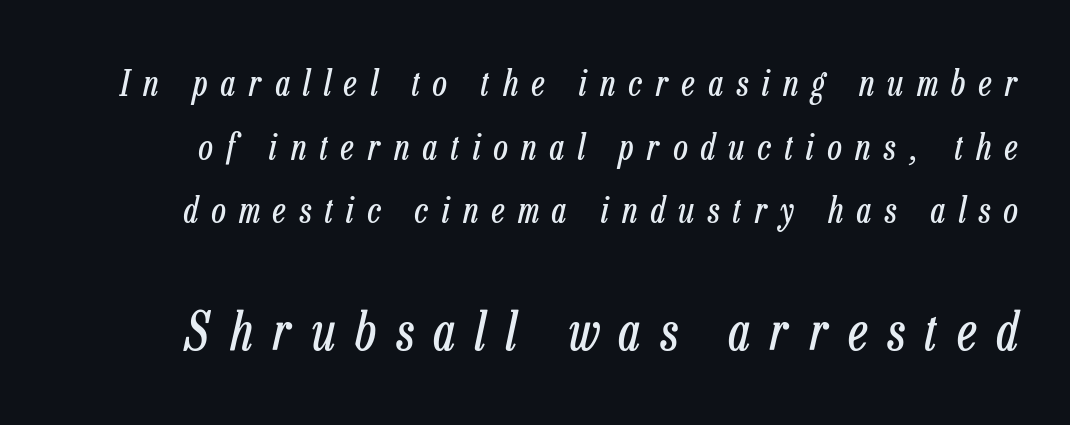
Q: Is the text bold? A: No.
Q: Is the text italic (slanted)? A: Yes, it leans right by about 13 degrees.
Q: Is the text underlined? A: No.
Q: Is the spacing between letters normal or unusually wide? A: Unusually wide.
Q: Which block of text is set in a larger size, the first (top) or the second (bottom)? A: The second (bottom) one.
Q: Width (condensed, normal, or wide)? A: Condensed.
Q: Stroke contrast? A: Low.
Q: x-height? A: Medium.
Q: Monospaced? A: No.
